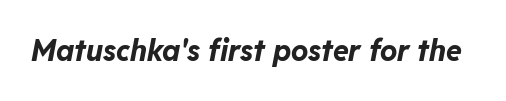
Q: Is the text bold? A: Yes.
Q: Is the text italic (slanted)? A: Yes, it leans right by about 11 degrees.
Q: Is the text underlined? A: No.
Q: Is the spacing between letters normal or unusually wide? A: Normal.
Q: Width (condensed, normal, or wide)? A: Normal.
Q: Stroke contrast? A: Low.
Q: x-height? A: Medium.
Q: Monospaced? A: No.
